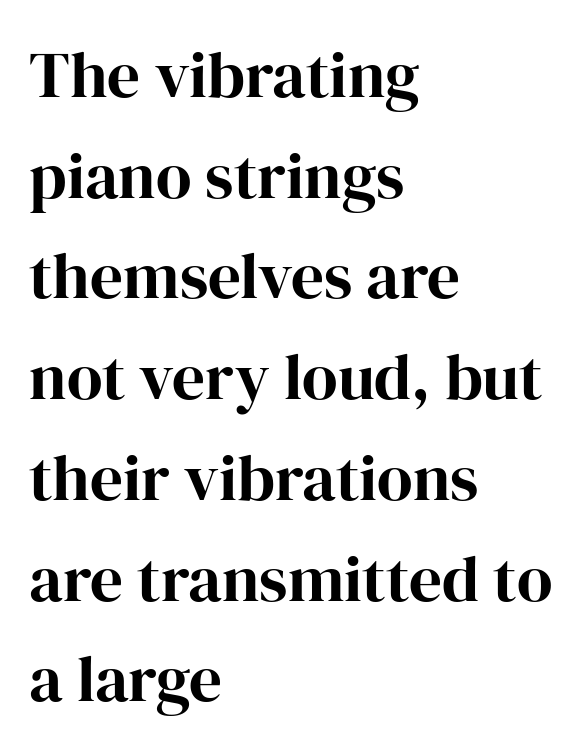
{"serif": "yes", "italic": "no", "bold": "yes", "weight": "bold", "width": "normal", "stroke_contrast": "high", "x_height": "medium", "monospaced": "no", "underline": "no", "align": "left", "line_spacing": "normal", "line_spacing_ratio": 1.55, "letter_spacing": "normal", "letter_spacing_em": 0.0, "glyph_px": 65}
